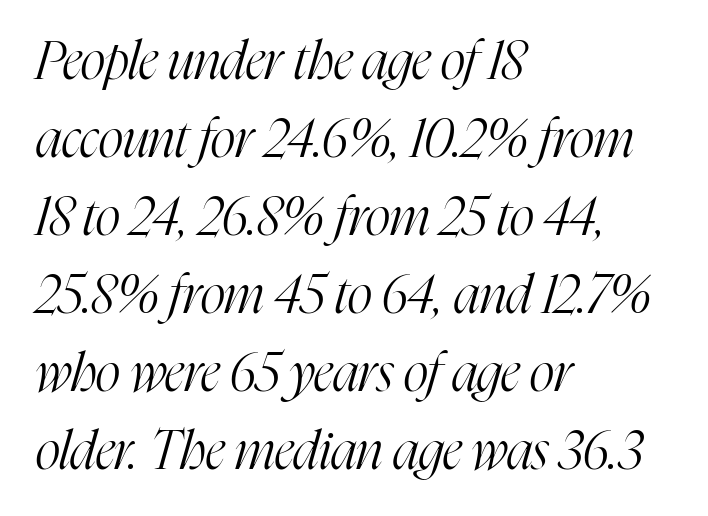
The image shows 53 px light, condensed serif type, italic (leaning right); set left-aligned, normal line spacing (1.47x), normal letter spacing, not underlined; high stroke contrast and a medium x-height.
